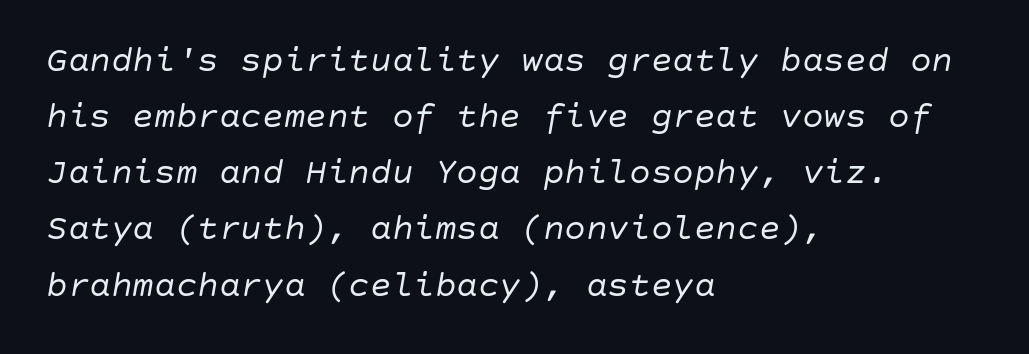
Summary of vertical rhythm: regular, with standard interline spacing. Does the copy run flush right? No — it runs flush left. These lines were composed using italics. Underline: absent. Heaviness? Minimal to ordinary, like unemphasized prose.
